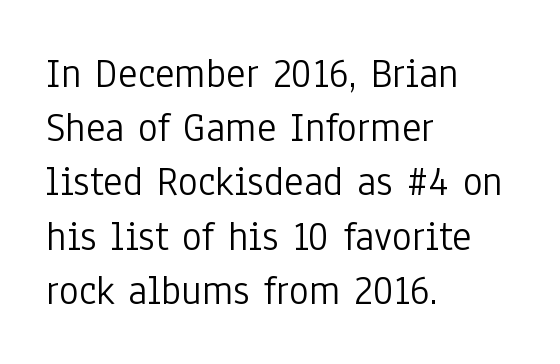
{"serif": "no", "italic": "no", "bold": "no", "weight": "light", "width": "condensed", "stroke_contrast": "low", "x_height": "medium", "monospaced": "no", "underline": "no", "align": "left", "line_spacing": "normal", "line_spacing_ratio": 1.29, "letter_spacing": "normal", "letter_spacing_em": 0.0, "glyph_px": 42}
